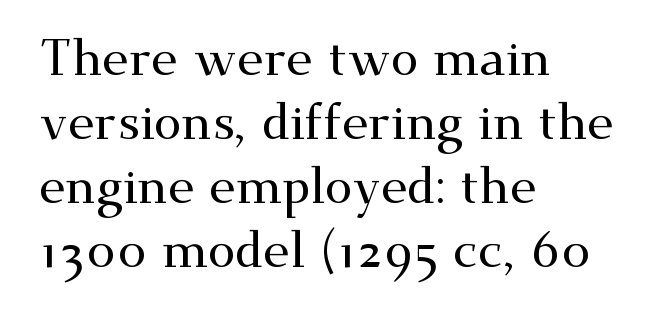
What's the leading like? Ordinary, nothing unusual. Rendered with straight, roman letterforms. Small tapered or slab feet sit at the stroke ends, so this counts as serif. In terms of letterspacing, this is plain default setting. Horizontally, the lines are justified to the leading edge only. Proportional: the letters do not fall into vertical columns.
